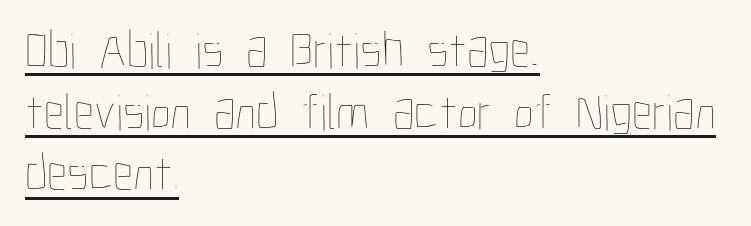
Q: Is the text bold? A: No.
Q: Is the text italic (slanted)? A: No, it is upright.
Q: Is the text underlined? A: Yes.
Q: How is the paragraph aligned? A: Left-aligned.
Q: Is the spacing between letters normal or unusually wide? A: Normal.
Q: Width (condensed, normal, or wide)? A: Condensed.
Q: Stroke contrast? A: Low.
Q: x-height? A: Medium.
Q: Monospaced? A: No.
